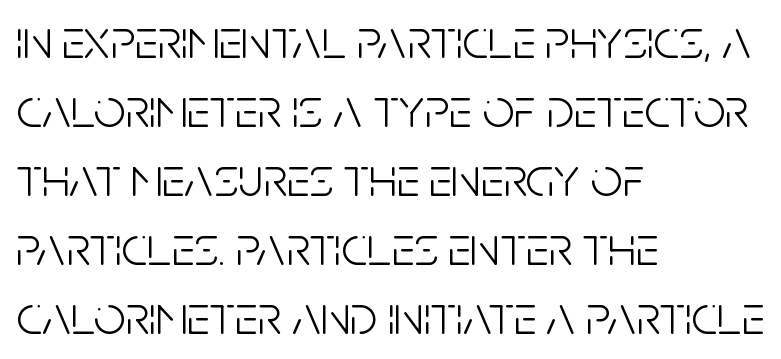
The typesetter chose a ragged-right arrangement here. This sample uses plain, unmodified letter spacing. Notice how the stems are strictly vertical — no italics here. Descenders hang freely into open space. This rendering employs a face without finishing strokes, i.e., a sans-serif.
